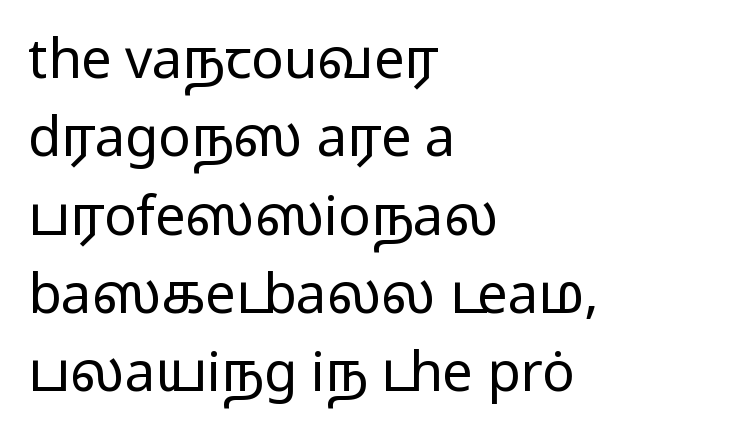
The image shows 54 px regular-weight, wide sans-serif type, upright; set left-aligned, normal line spacing (1.45x), normal letter spacing, not underlined; low stroke contrast and a medium x-height.
